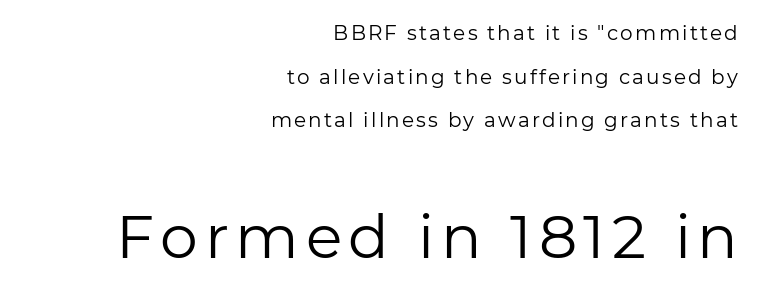
{"serif": "no", "italic": "no", "bold": "no", "weight": "regular", "width": "normal", "stroke_contrast": "low", "x_height": "medium", "monospaced": "no", "underline": "no", "align": "right", "line_spacing": "loose", "line_spacing_ratio": 2.18, "larger_block": "second", "size_ratio": 3.0, "glyph_px": 60}
